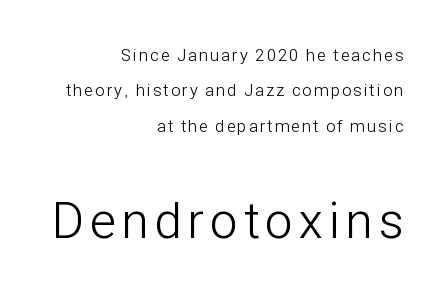
The lines are spread far apart with generous leading. Quick note: underline off. The letterforms sit at book weight or below. The text was rendered using a sans face with plain stroke endings.
